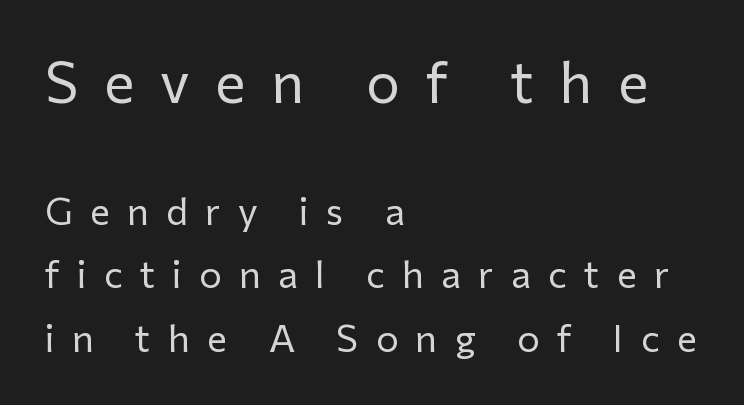
Quick note: underline off. Each letter keeps its own natural width here, so spacing adapts to shape. Two sizes are in play, and the larger belongs to the first block. The block of text has a typical density, with ordinary space between rows. The ragged edge is on the right, which tells us the setting is flush left. In terms of letterspacing, this is a distinctly airy, spread setting.
